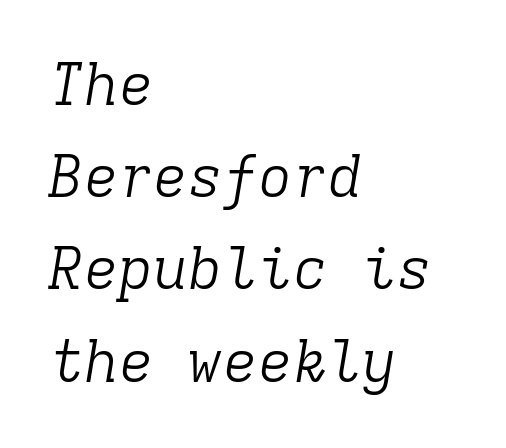
The image shows 58 px light serif type, italic (leaning right), monospaced; set left-aligned, normal line spacing (1.59x), normal letter spacing, not underlined; low stroke contrast and a medium x-height.
